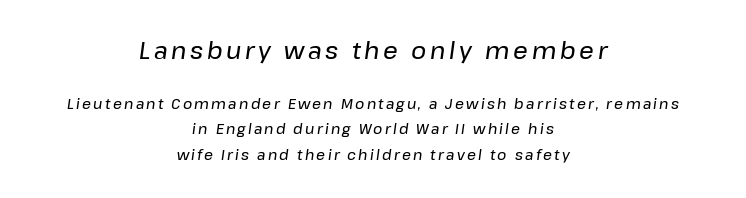
{"italic": "yes", "lean": "right", "slant_degrees": 8, "underline": "no", "align": "center", "line_spacing_ratio": 1.81, "larger_block": "first", "size_ratio": 1.64, "glyph_px": 23}
